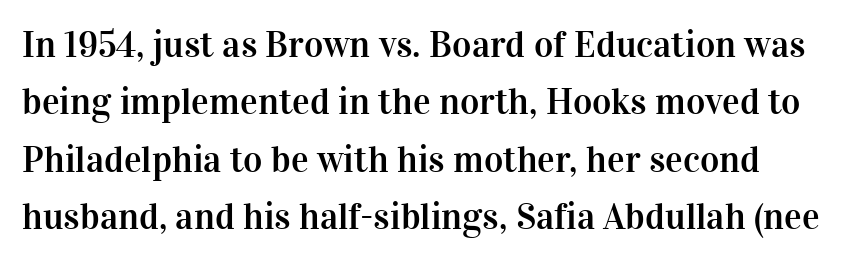
The image shows 37 px serif type, upright; set normal line spacing (1.55x), normal letter spacing, not underlined; high stroke contrast and a medium x-height.
